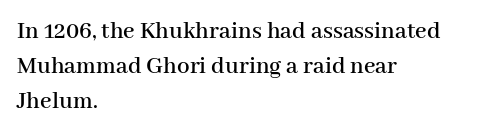
The rendering uses a moderate line-height, typical for paragraphs. A typesetter would call this zero additional tracking. Teacher's note: observe the even left margin — that is flush-left alignment. The string is rendered with underlining switched off. Posture: straight, roman, zero tilt.
